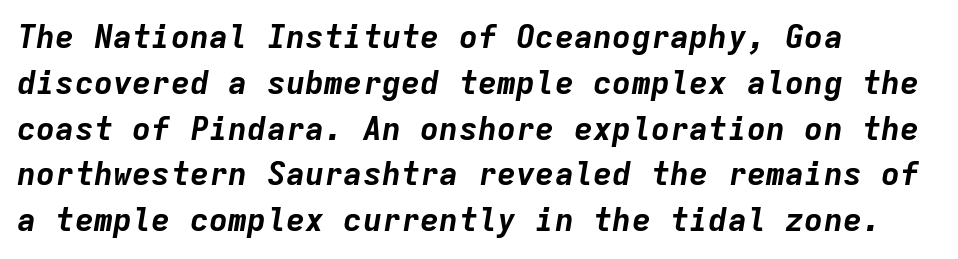
{"italic": "yes", "lean": "right", "slant_degrees": 9, "bold": "yes", "weight": "bold", "width": "normal", "stroke_contrast": "low", "x_height": "medium", "monospaced": "yes", "underline": "no", "align": "left", "line_spacing": "normal", "line_spacing_ratio": 1.43, "letter_spacing": "normal", "letter_spacing_em": 0.0, "glyph_px": 32}
